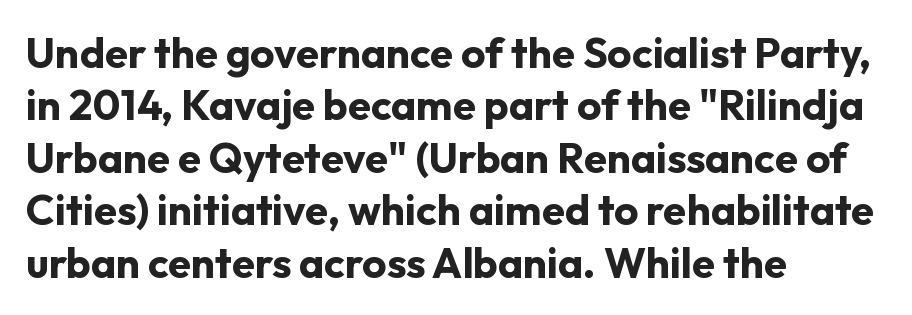
The image shows 42 px bold sans-serif type, upright; set left-aligned, normal line spacing (1.25x), normal letter spacing, not underlined; low stroke contrast and a medium x-height.
